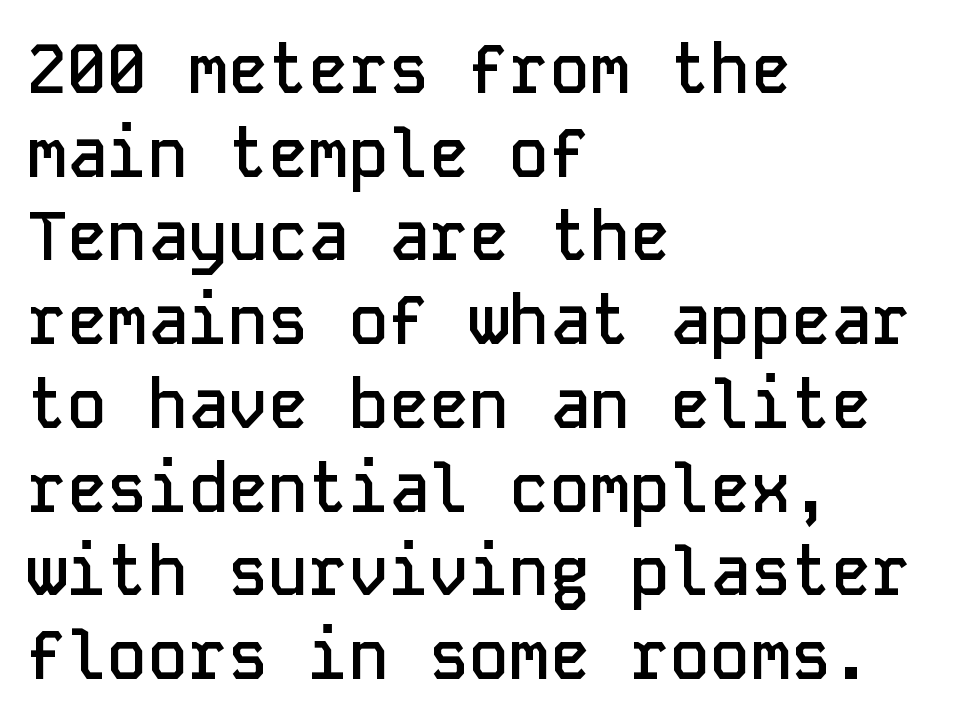
{"serif": "no", "italic": "no", "bold": "semi", "weight": "semibold", "width": "normal", "stroke_contrast": "low", "x_height": "medium", "monospaced": "yes", "underline": "no", "align": "left", "line_spacing": "normal", "line_spacing_ratio": 1.25, "letter_spacing": "normal", "letter_spacing_em": 0.0, "glyph_px": 67}
